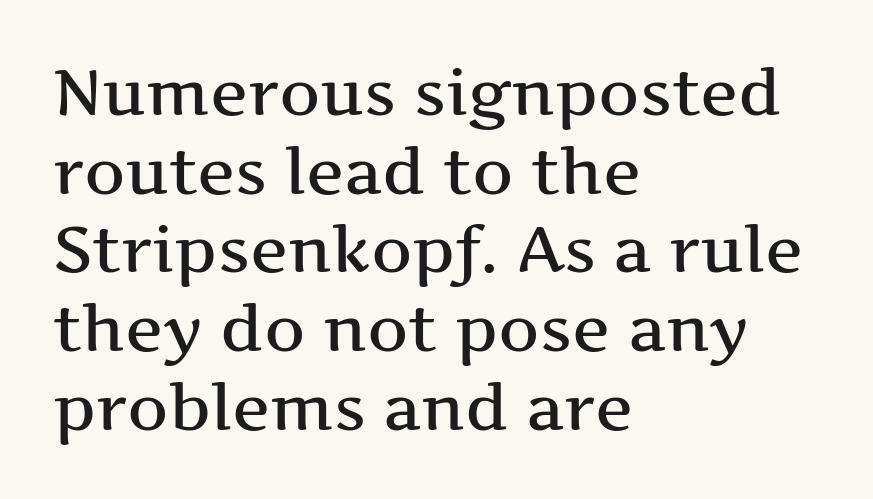
{"serif": "yes", "italic": "no", "width": "wide", "stroke_contrast": "medium", "x_height": "medium", "monospaced": "no", "underline": "no", "align": "left", "line_spacing_ratio": 1.23, "letter_spacing": "normal", "letter_spacing_em": 0.0, "glyph_px": 64}
